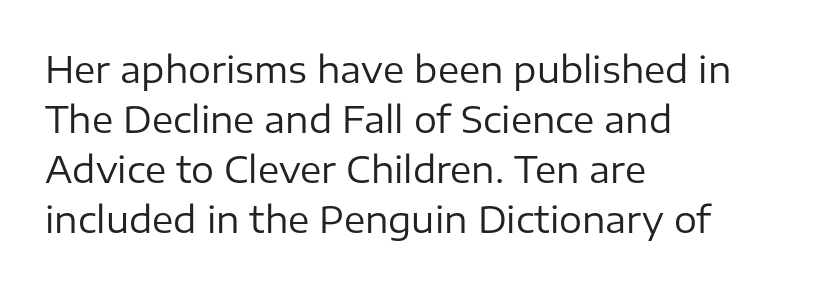
The image shows 36 px regular-weight sans-serif type, upright; set left-aligned, normal line spacing (1.39x), normal letter spacing, not underlined; low stroke contrast and a medium x-height.
